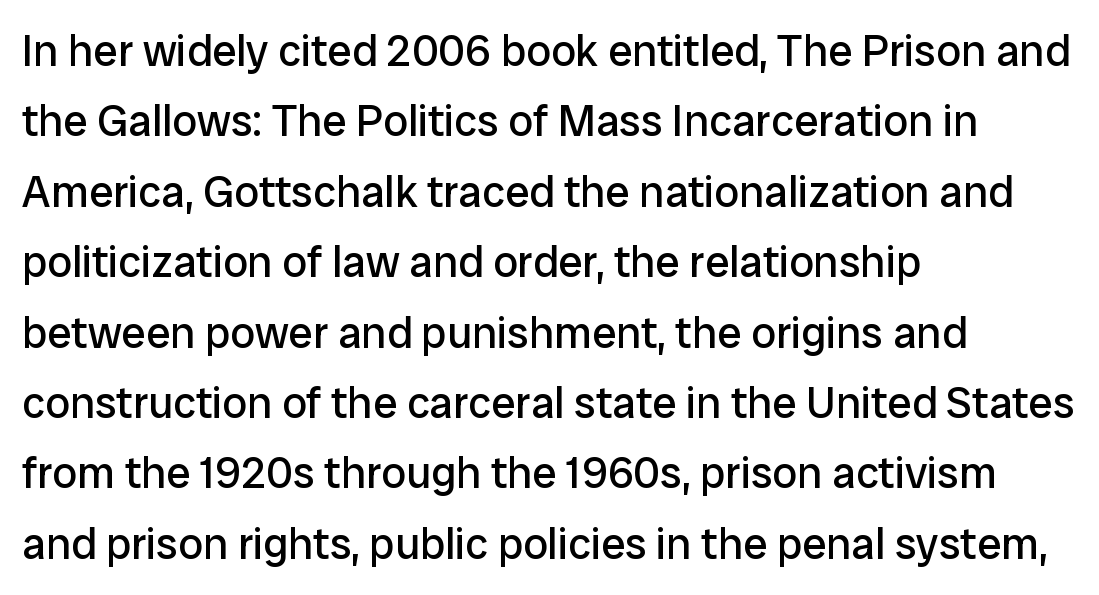
Descenders are the only things crossing below the line. Letters have the restrained weight of plain body copy at most. Spacing verdict: proportional, widths tailored to each character. These lines stack with their left ends in a neat column.
